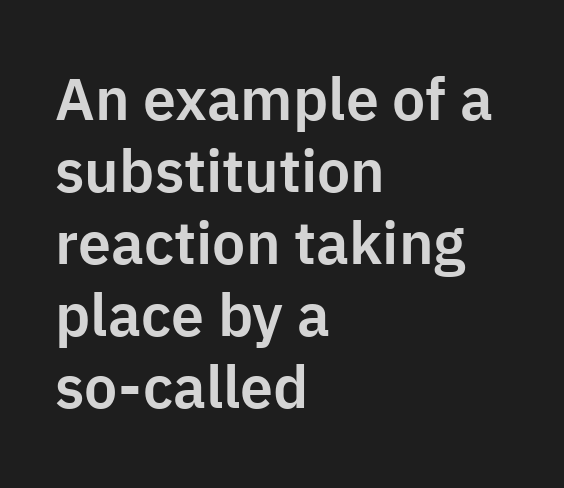
Q: Is the text italic (slanted)? A: No, it is upright.
Q: Is the typeface a serif or a sans-serif typeface? A: Sans-serif.
Q: Is the text underlined? A: No.
Q: How is the paragraph aligned? A: Left-aligned.
Q: Is the spacing between letters normal or unusually wide? A: Normal.
Q: Width (condensed, normal, or wide)? A: Normal.
Q: Stroke contrast? A: Low.
Q: x-height? A: Medium.
Q: Monospaced? A: No.
